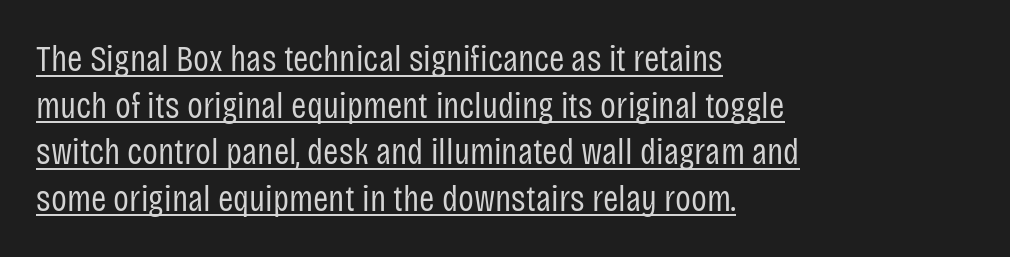
The image shows 37 px regular-weight, condensed sans-serif type, upright; set left-aligned, normal line spacing (1.26x), normal letter spacing, underlined; low stroke contrast and a large x-height.
